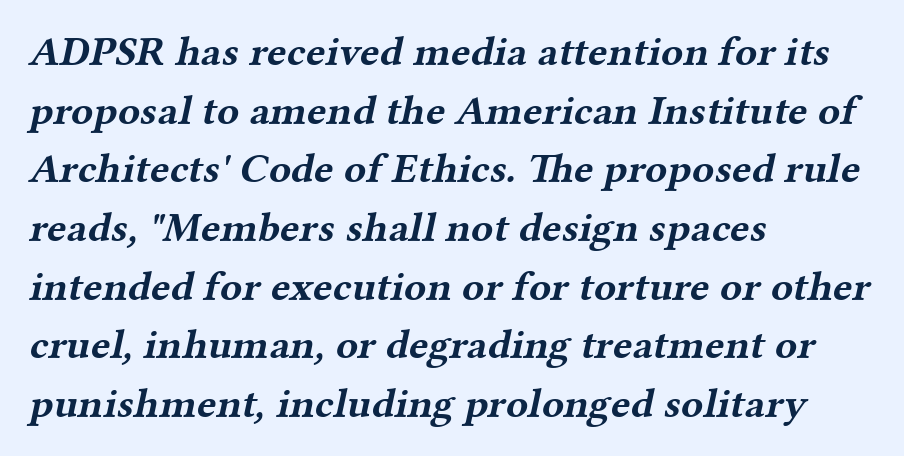
Q: Is the text bold? A: Yes.
Q: Is the typeface a serif or a sans-serif typeface? A: Serif.
Q: Is the text underlined? A: No.
Q: How is the paragraph aligned? A: Left-aligned.
Q: Is the spacing between letters normal or unusually wide? A: Normal.
Q: Is the spacing between lines tight, normal or loose? A: Normal.
Q: Width (condensed, normal, or wide)? A: Wide.
Q: Stroke contrast? A: Medium.
Q: x-height? A: Medium.
Q: Monospaced? A: No.
